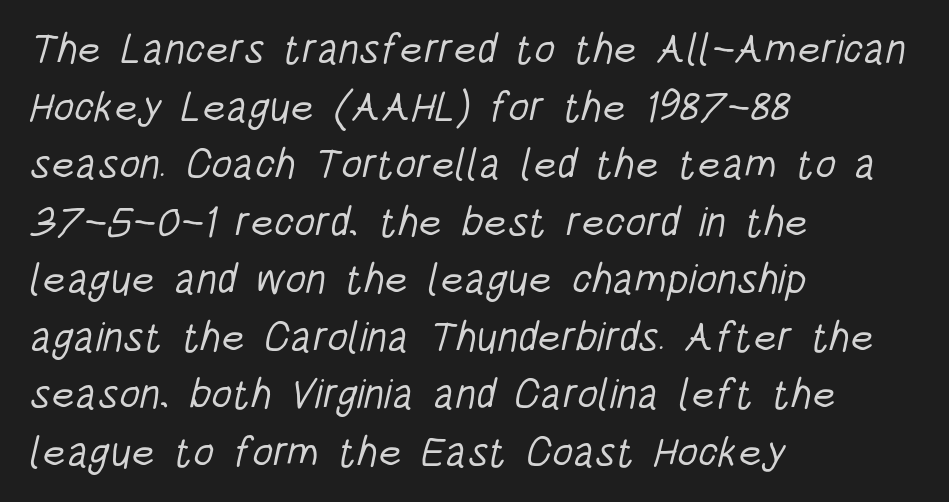
The image shows 42 px light, condensed sans-serif type; set left-aligned, normal line spacing (1.37x), normal letter spacing, not underlined; low stroke contrast and a large x-height.
